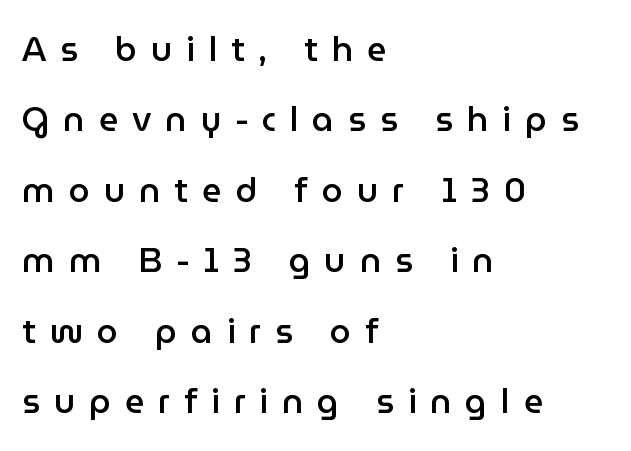
Slightly chunky letters — semibold, I'd say, not full bold. Each row of text sits above clean, open space. These lines are composed in type without serifs. Do the characters align in a grid? No, the font is proportional. Rendered with straight, roman letterforms. Teacher's note: observe the even left margin — that is flush-left alignment.
